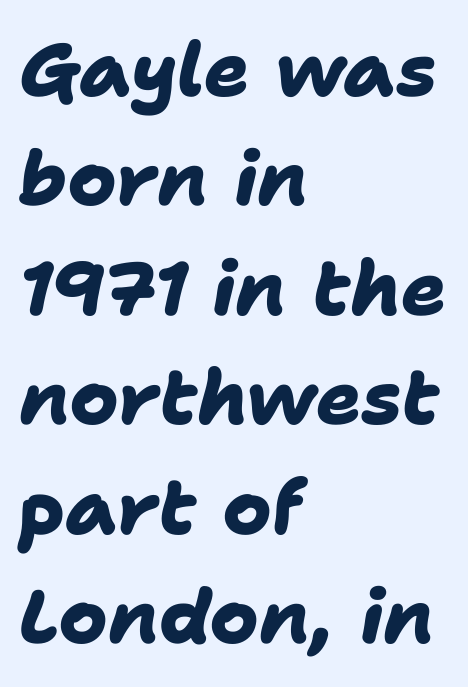
The image shows 75 px heavy sans-serif type; set left-aligned, normal line spacing (1.46x), normal letter spacing, not underlined; low stroke contrast and a medium x-height.
